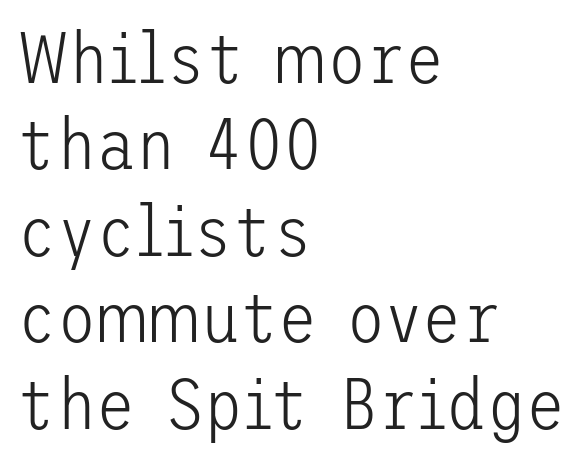
The image shows 72 px light sans-serif type, upright; set left-aligned, line spacing 1.2x, normal letter spacing, not underlined; low stroke contrast and a medium x-height.
